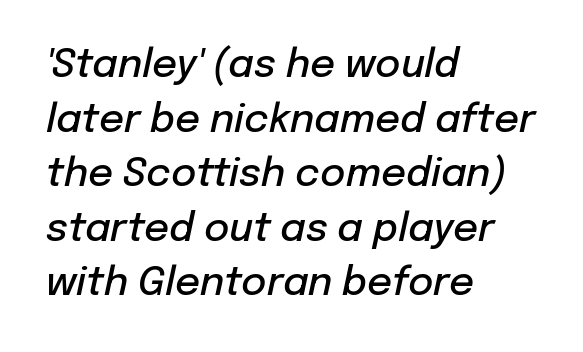
{"italic": "yes", "lean": "right", "slant_degrees": 12, "bold": "semi", "weight": "semibold", "width": "normal", "stroke_contrast": "low", "x_height": "medium", "monospaced": "no", "underline": "no", "align": "left", "line_spacing": "normal", "line_spacing_ratio": 1.4, "letter_spacing": "normal", "letter_spacing_em": 0.0, "glyph_px": 39}
